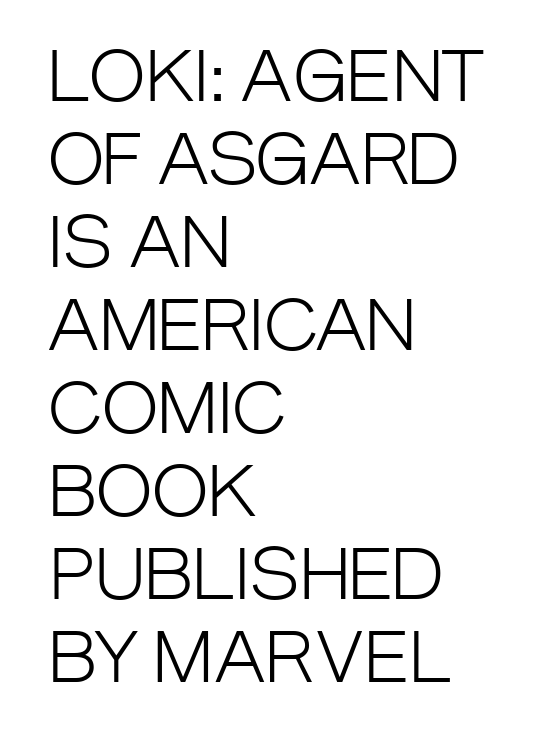
Each line starts at the same left margin while the right side varies. Only glyphs here, with clear space below each row. The letters stand upright; this is a roman face. Nope, no serifs anywhere on these letters.
